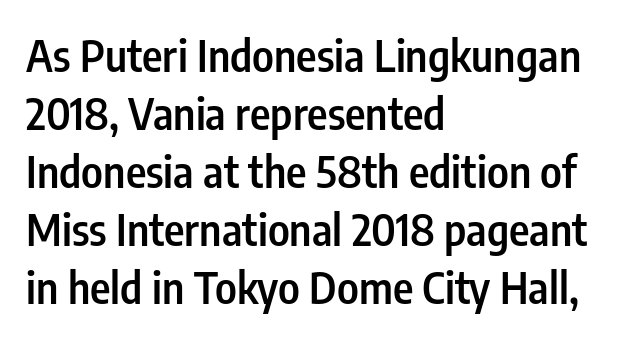
Clear beneath every line of the passage. What weight is shown? A semibold, between regular and bold. Words appear dense and cohesive because spacing is normal. Spacing verdict: proportional, widths tailored to each character.
